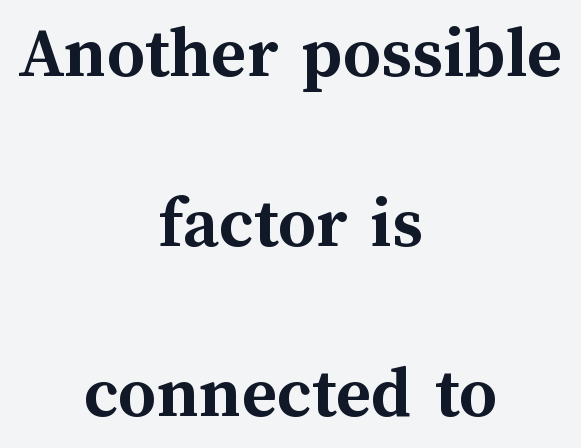
Q: Is the text bold? A: Yes.
Q: Is the text italic (slanted)? A: No, it is upright.
Q: Is the text underlined? A: No.
Q: How is the paragraph aligned? A: Centered.
Q: Is the spacing between letters normal or unusually wide? A: Normal.
Q: Is the spacing between lines tight, normal or loose? A: Loose.
Q: Width (condensed, normal, or wide)? A: Normal.
Q: Stroke contrast? A: Medium.
Q: x-height? A: Medium.
Q: Monospaced? A: No.
